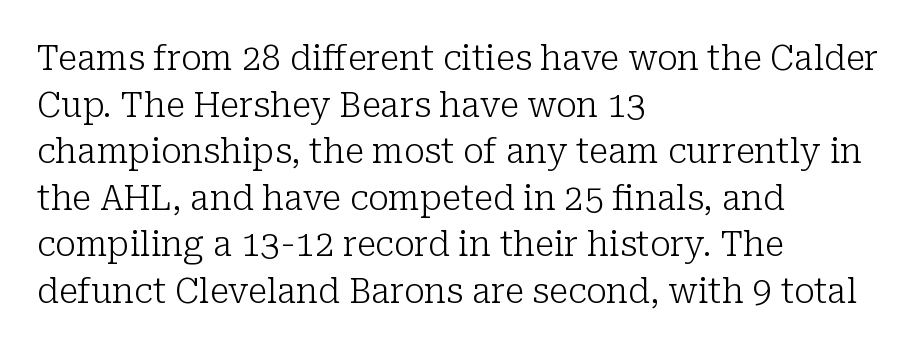
The image shows 35 px light serif type, upright; set left-aligned, normal line spacing (1.33x), normal letter spacing, not underlined; low stroke contrast and a medium x-height.
